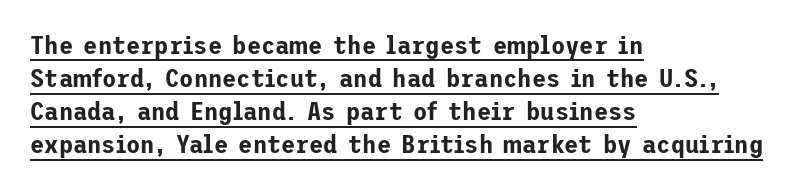
Underlined type. The rendering uses a moderate line-height, typical for paragraphs. A typesetter would call this zero additional tracking. No italicization has been applied; the sample stays upright. The passage is arranged the way most books set body copy — flush left.
